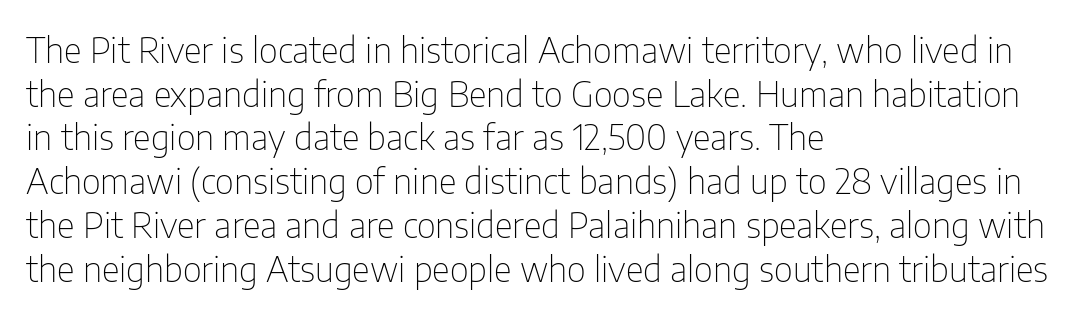
Q: Is the text bold? A: No.
Q: Is the text italic (slanted)? A: No, it is upright.
Q: Is the typeface a serif or a sans-serif typeface? A: Sans-serif.
Q: Is the text underlined? A: No.
Q: How is the paragraph aligned? A: Left-aligned.
Q: Is the spacing between letters normal or unusually wide? A: Normal.
Q: Is the spacing between lines tight, normal or loose? A: Normal.
Q: Width (condensed, normal, or wide)? A: Condensed.
Q: Stroke contrast? A: Low.
Q: x-height? A: Medium.
Q: Monospaced? A: No.
